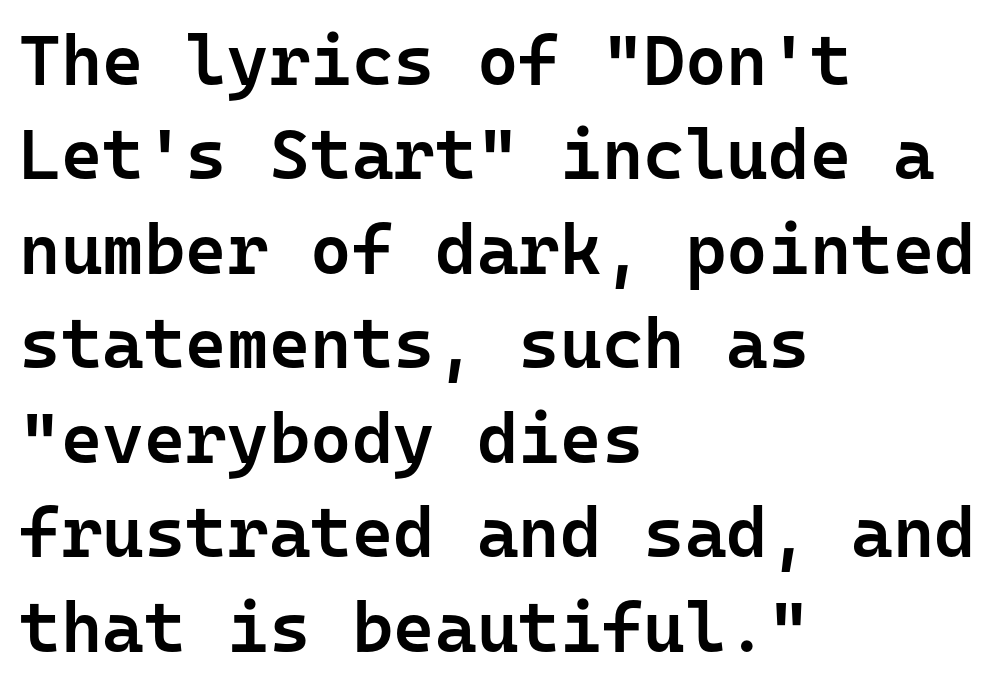
The image shows 71 px semibold sans-serif type, upright, monospaced; set left-aligned, normal line spacing (1.33x), normal letter spacing, not underlined; low stroke contrast and a medium x-height.
